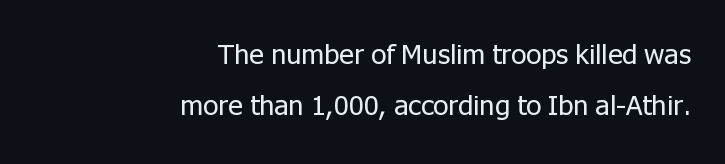
Beneath every word, the page is bare. Vertical stems look standard width or narrower in stroke. Is this a fixed-width face? No — the glyphs have proportional, varying widths. The paragraph has a hard right edge and a soft left edge. A sans-serif font was chosen for this passage. Students, note that the glyphs here touch the page at normal intervals.
